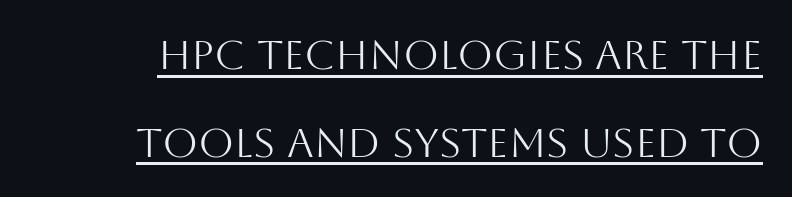
{"serif": "no", "italic": "no", "bold": "no", "weight": "light", "width": "normal", "stroke_contrast": "medium", "x_height": "large", "monospaced": "no", "underline": "yes", "line_spacing": "loose", "line_spacing_ratio": 2.14, "letter_spacing": "normal", "letter_spacing_em": 0.0, "glyph_px": 41}
